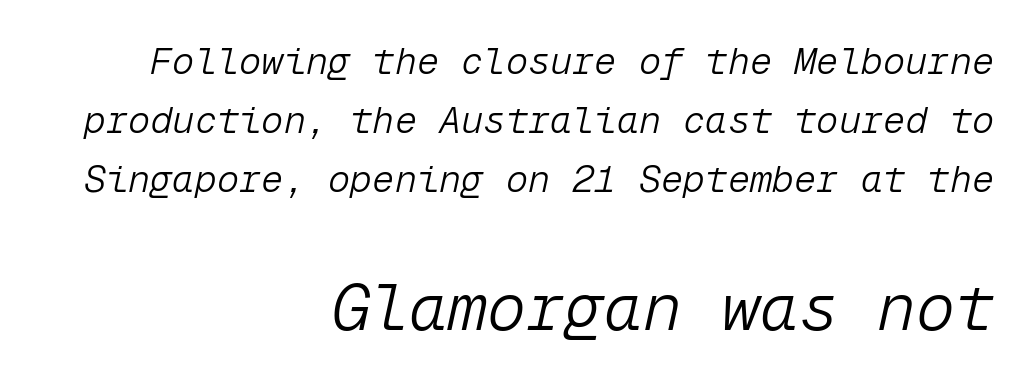
The letters are slanted; this is an italic face. Each new line begins a customary step beneath the previous one. Think standard paragraph weight, or any step lighter than that. These two chunks differ in scale, with the bottom chunk taking the larger measure. The letterforms sit shoulder to shoulder at normal distance. Think of a typewriter: that constant character pitch is what you see here.
